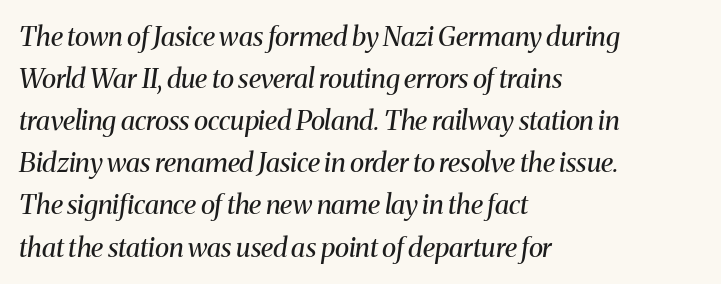
The image shows 27 px text type, italic (leaning right); set left-aligned, normal line spacing (1.56x), normal letter spacing, not underlined.
